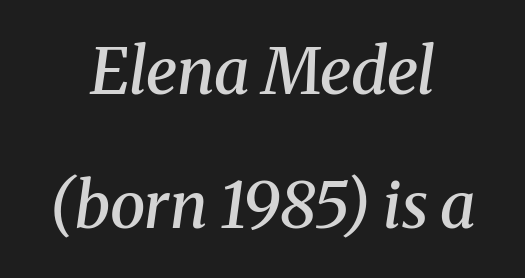
The image shows 64 px semibold serif type, italic (leaning right); set centered, loose line spacing (2.1x), normal letter spacing, not underlined; medium stroke contrast and a medium x-height.
